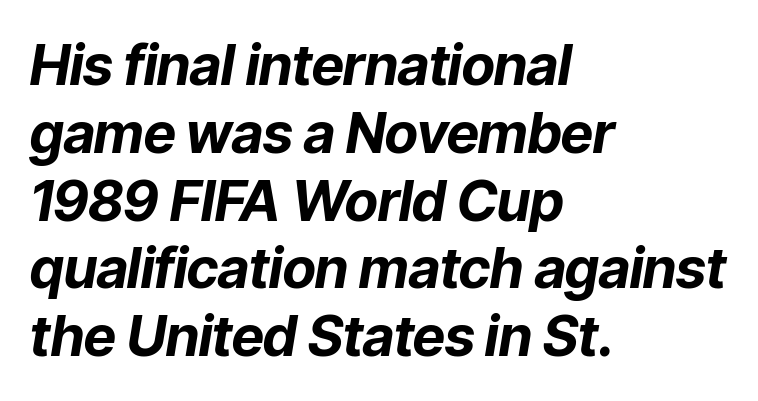
Q: Is the text bold? A: Yes.
Q: Is the text italic (slanted)? A: Yes, it leans right by about 9 degrees.
Q: Is the text underlined? A: No.
Q: How is the paragraph aligned? A: Left-aligned.
Q: Is the spacing between letters normal or unusually wide? A: Normal.
Q: Width (condensed, normal, or wide)? A: Normal.
Q: Stroke contrast? A: Low.
Q: x-height? A: Medium.
Q: Monospaced? A: No.
